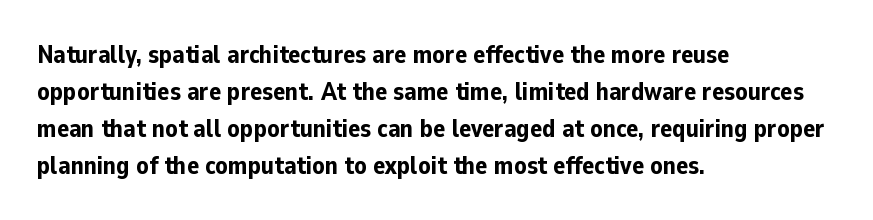
The image shows 25 px bold type, upright; set left-aligned, normal line spacing (1.48x), normal letter spacing, not underlined.
